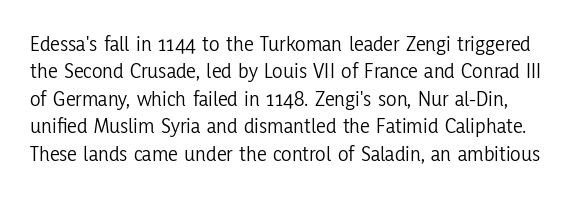
The image shows 22 px text type, upright; set normal line spacing (1.25x), normal letter spacing, not underlined.
